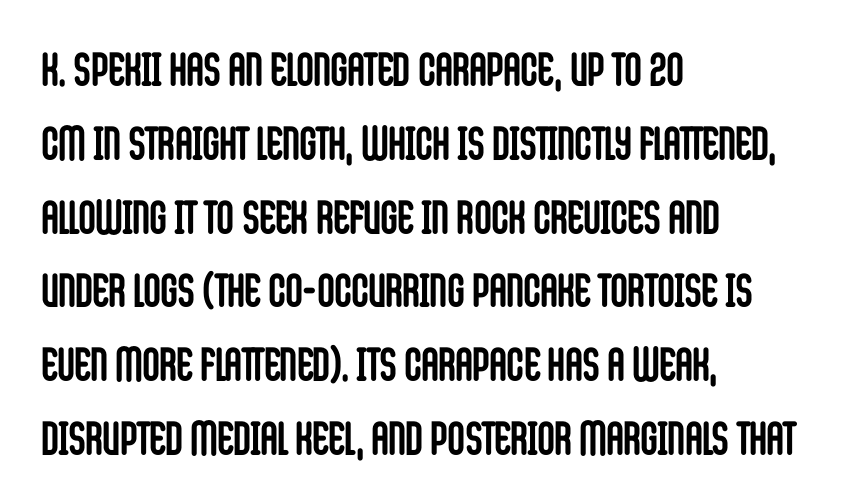
Q: Is the text bold? A: Yes.
Q: Is the text italic (slanted)? A: No, it is upright.
Q: Is the typeface a serif or a sans-serif typeface? A: Sans-serif.
Q: Is the text underlined? A: No.
Q: How is the paragraph aligned? A: Left-aligned.
Q: Is the spacing between letters normal or unusually wide? A: Normal.
Q: Is the spacing between lines tight, normal or loose? A: Normal.
Q: Width (condensed, normal, or wide)? A: Condensed.
Q: Stroke contrast? A: Low.
Q: x-height? A: Large.
Q: Monospaced? A: No.
